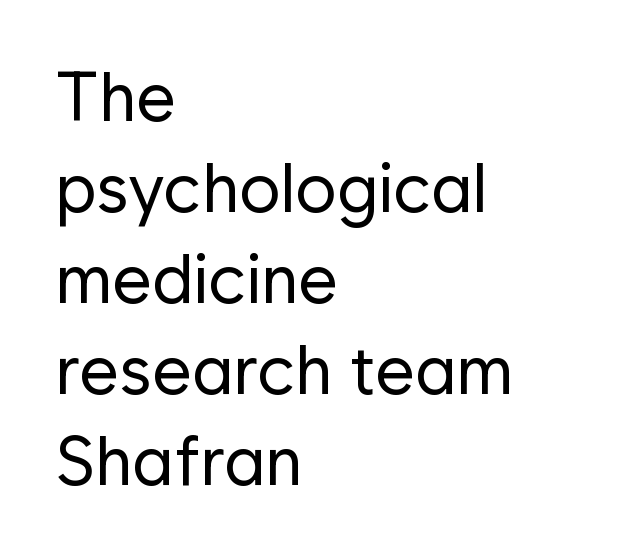
Q: Is the text bold? A: No.
Q: Is the text italic (slanted)? A: No, it is upright.
Q: Is the typeface a serif or a sans-serif typeface? A: Sans-serif.
Q: Is the text underlined? A: No.
Q: How is the paragraph aligned? A: Left-aligned.
Q: Is the spacing between letters normal or unusually wide? A: Normal.
Q: Is the spacing between lines tight, normal or loose? A: Normal.
Q: Width (condensed, normal, or wide)? A: Normal.
Q: Stroke contrast? A: Low.
Q: x-height? A: Medium.
Q: Monospaced? A: No.
